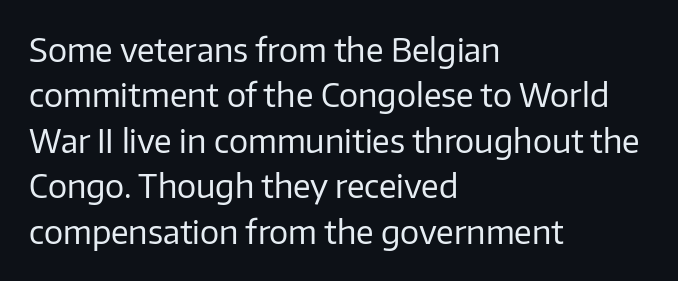
Spacing verdict: proportional, widths tailored to each character. I'd call this a sans setting — the letters go barefoot. No extra ink here — the face is not bold. This rendering uses left alignment, leaving the right contour irregular.
